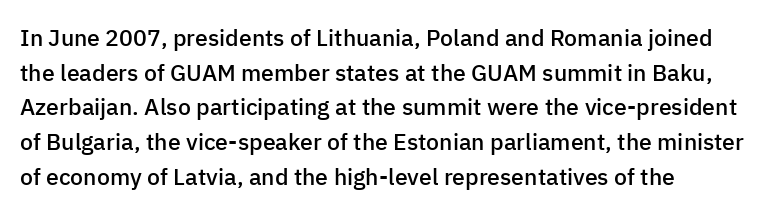
{"italic": "no", "bold": "semi", "underline": "no", "align": "left", "line_spacing": "normal", "line_spacing_ratio": 1.51, "letter_spacing": "normal", "letter_spacing_em": 0.0, "glyph_px": 23}
